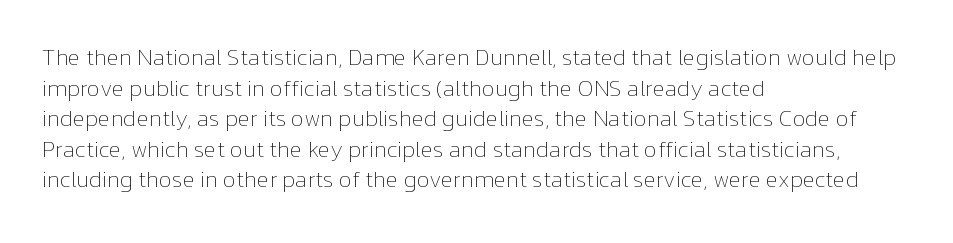
Vertical spacing — default. The text block is weighted toward the left margin, trailing off unevenly rightward. The baseline area is clear. These lines keep a tight, regular rhythm from letter to letter. No extra ink here — the face is not bold.
